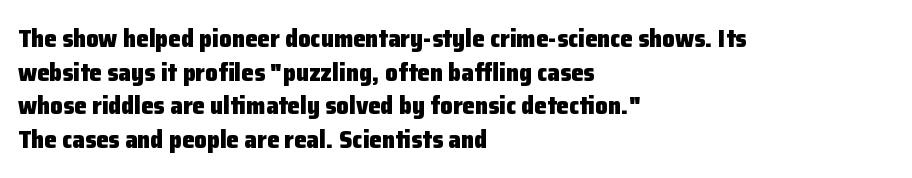
The image shows 25 px bold type, upright; set left-aligned, normal line spacing (1.35x), normal letter spacing, not underlined.
